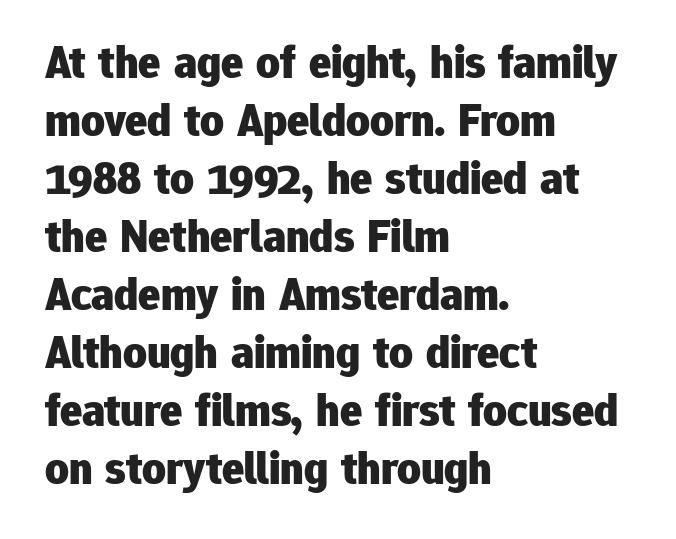
The image shows 46 px heavy sans-serif type, upright; set left-aligned, normal line spacing (1.26x), normal letter spacing, not underlined; low stroke contrast and a medium x-height.
